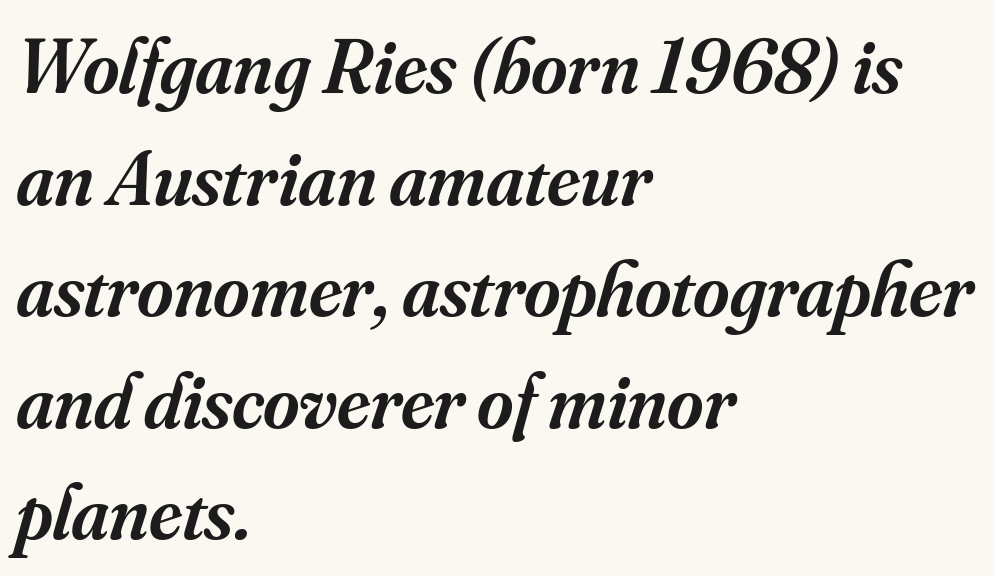
This block has exactly the height ordinary leading produces. The rendering uses a semibold face; strokes are thickened but not to full bold. Compared with ordinary roman type, these characters are visibly tilted. Notice how the passage keeps a crisp vertical edge on the left only. Students, note that the glyphs here touch the page at normal intervals. Each letter's strokes conclude with small projecting serifs.
